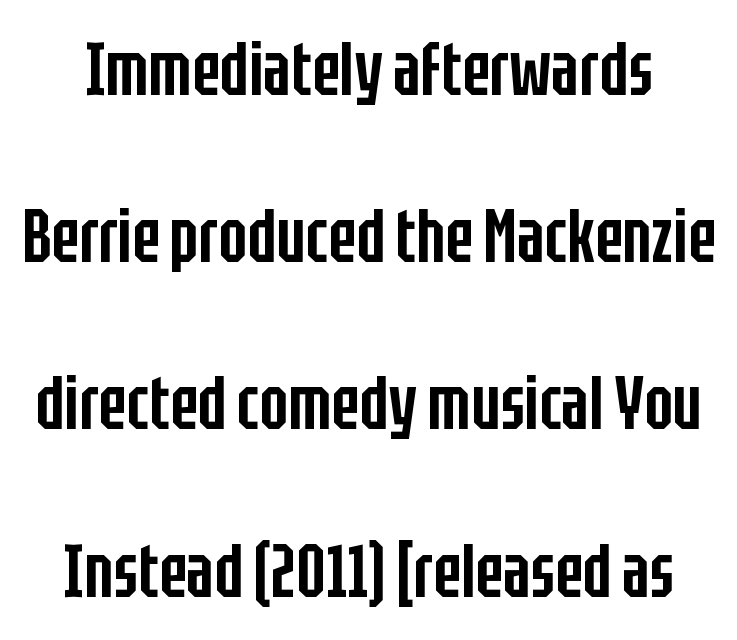
Q: Is the text bold? A: Semi-bold.
Q: Is the text italic (slanted)? A: No, it is upright.
Q: Is the typeface a serif or a sans-serif typeface? A: Sans-serif.
Q: Is the text underlined? A: No.
Q: Is the spacing between letters normal or unusually wide? A: Normal.
Q: Is the spacing between lines tight, normal or loose? A: Loose.
Q: Width (condensed, normal, or wide)? A: Condensed.
Q: Stroke contrast? A: Low.
Q: x-height? A: Large.
Q: Monospaced? A: No.
